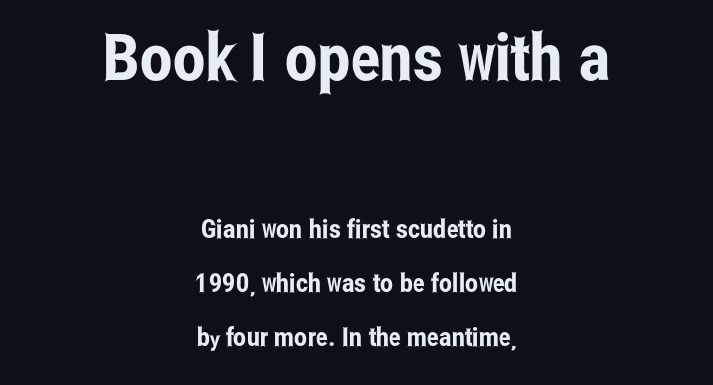
Q: Is the text italic (slanted)? A: No, it is upright.
Q: Is the typeface a serif or a sans-serif typeface? A: Sans-serif.
Q: Is the text underlined? A: No.
Q: How is the paragraph aligned? A: Centered.
Q: Is the spacing between letters normal or unusually wide? A: Normal.
Q: Is the spacing between lines tight, normal or loose? A: Loose.
Q: Which block of text is set in a larger size, the first (top) or the second (bottom)? A: The first (top) one.
Q: Width (condensed, normal, or wide)? A: Condensed.
Q: Stroke contrast? A: Low.
Q: x-height? A: Medium.
Q: Monospaced? A: No.
